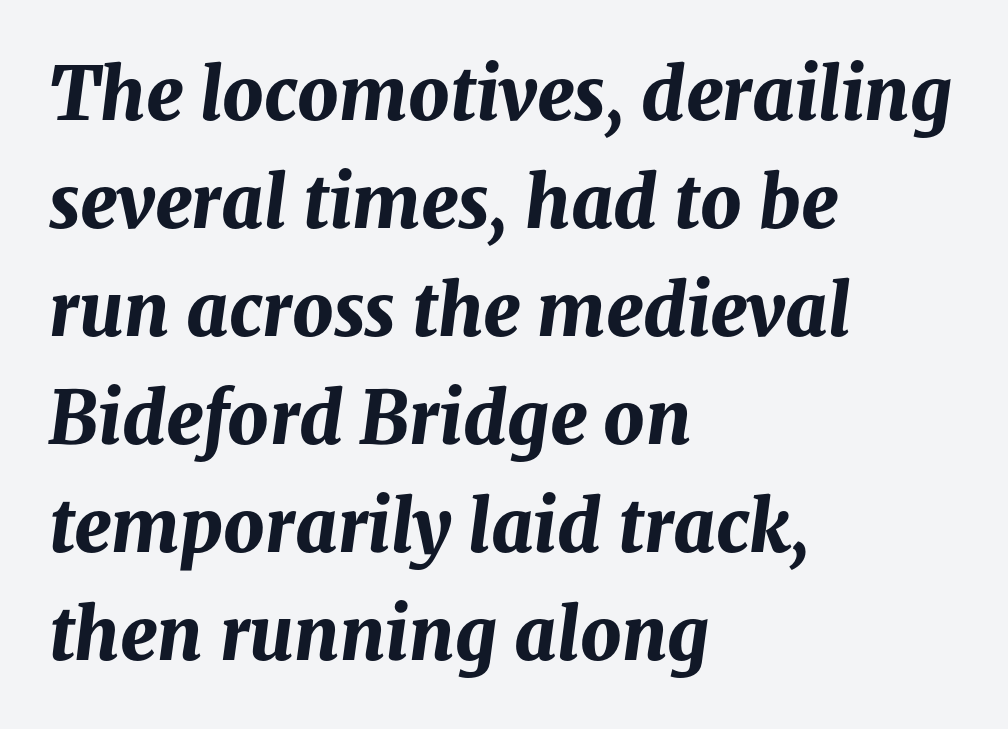
Rows of type keep a routine distance in the vertical direction. Compared with ordinary roman type, these characters are visibly tilted. Unmarked baselines from the first word to the last. The compositor pushed each line to the left boundary.
